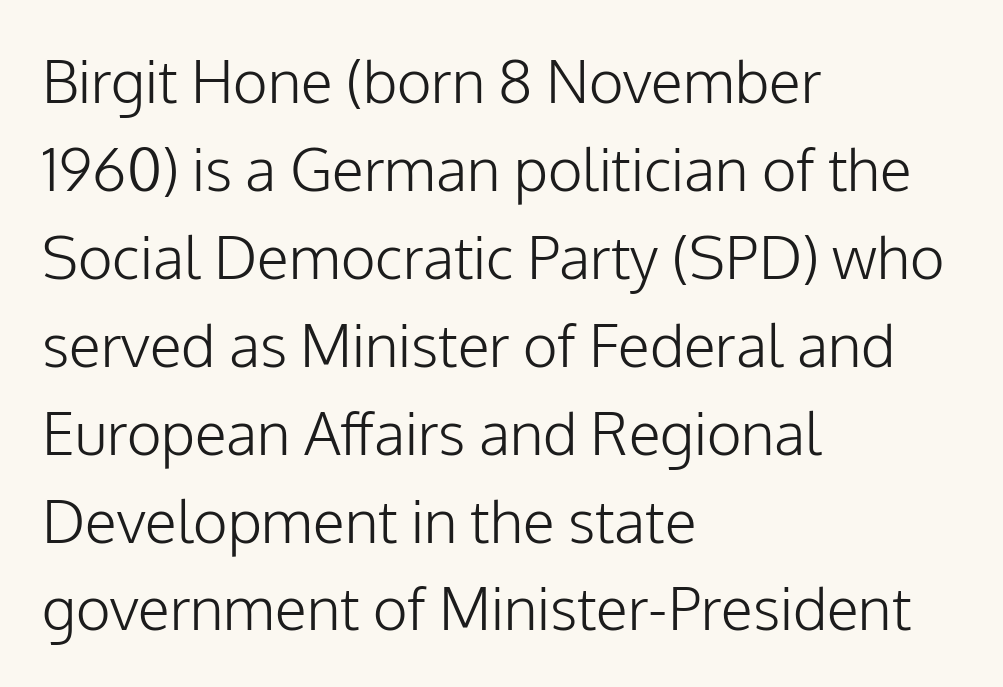
The image shows 59 px light sans-serif type, upright; set left-aligned, normal line spacing (1.49x), normal letter spacing, not underlined; low stroke contrast and a medium x-height.
